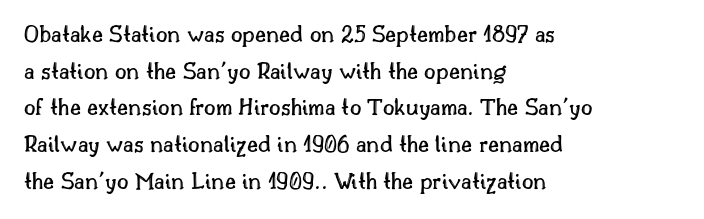
Q: Is the text italic (slanted)? A: No, it is upright.
Q: Is the text underlined? A: No.
Q: How is the paragraph aligned? A: Left-aligned.
Q: Is the spacing between letters normal or unusually wide? A: Normal.
Q: Is the spacing between lines tight, normal or loose? A: Normal.
